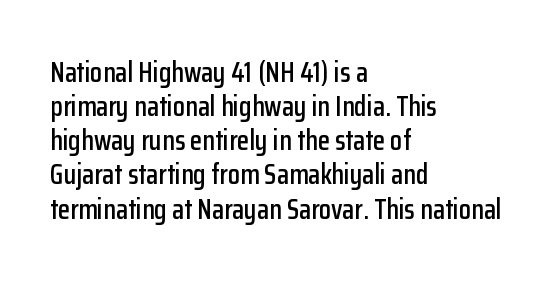
The image shows 28 px condensed sans-serif type, upright; set left-aligned, line spacing 1.22x, normal letter spacing, not underlined; low stroke contrast and a medium x-height.
